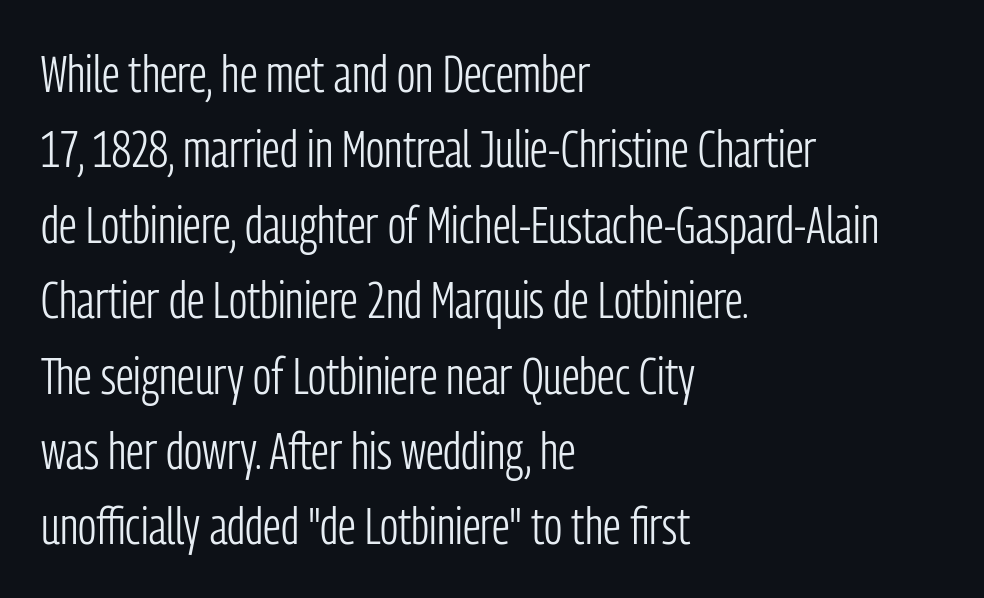
{"serif": "no", "italic": "no", "bold": "no", "weight": "light", "width": "condensed", "stroke_contrast": "low", "x_height": "medium", "monospaced": "no", "underline": "no", "align": "left", "line_spacing": "normal", "line_spacing_ratio": 1.45, "letter_spacing": "normal", "letter_spacing_em": 0.0, "glyph_px": 52}
